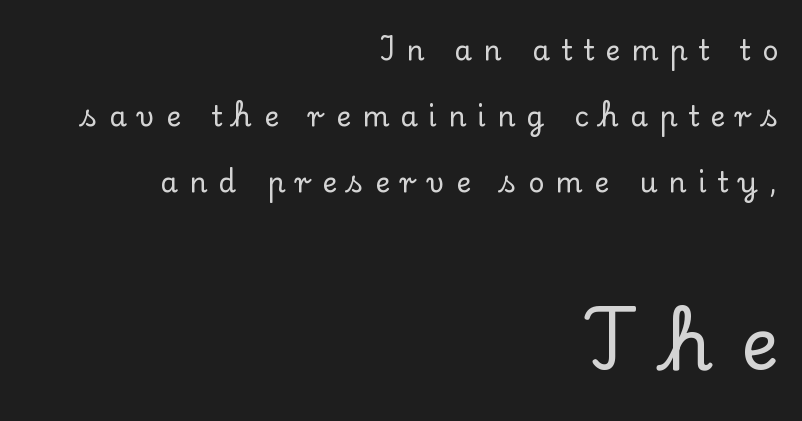
Vertical spacing — loose. The text was rendered using a seriffed face with decorative stroke endings. Varying glyph widths throughout — classic text-font behaviour. The type sits square on the baseline with zero lean. These lines are set flush right with a ragged left edge.
